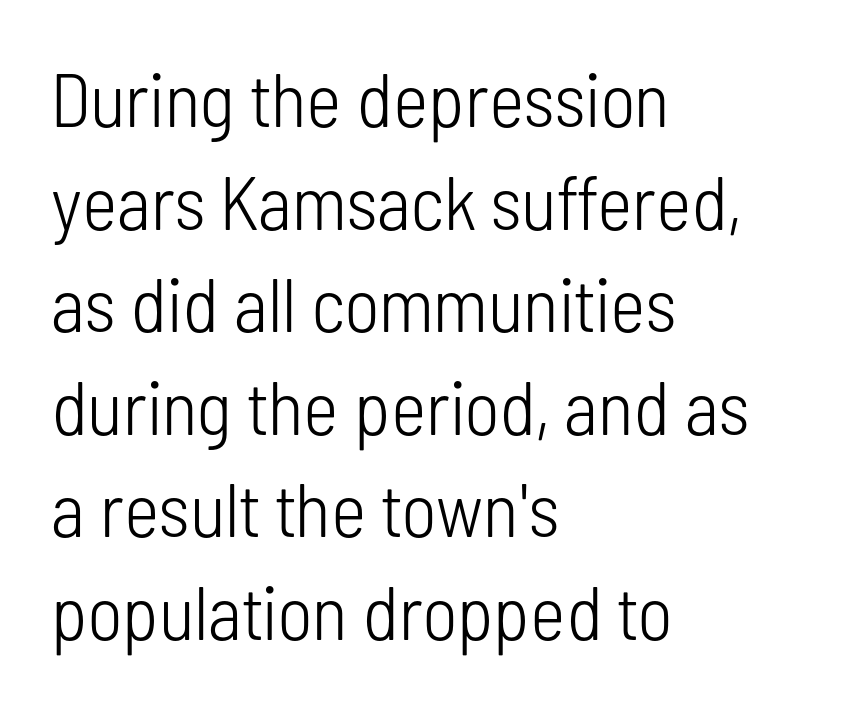
The leading is moderate, giving the passage an even texture. No extra ink here — the face is not bold. These lines are rendered in a variable-pitch font. Descenders hang freely into open space. The letters stand upright; this is a roman face.
